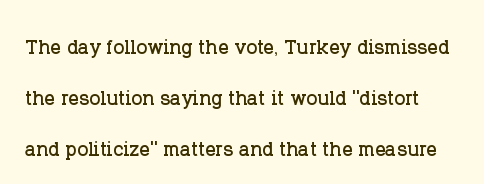
The image shows 26 px text type, upright; set loose line spacing (1.96x), normal letter spacing, not underlined.
